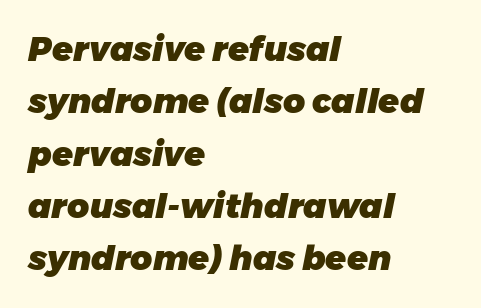
The image shows 34 px heavy type, italic (leaning right); set left-aligned, normal line spacing (1.54x), normal letter spacing, not underlined; low stroke contrast and a medium x-height.
